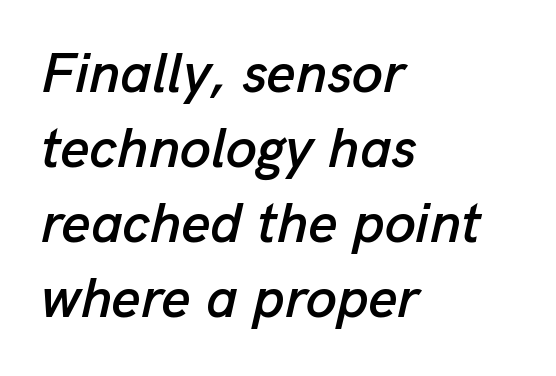
{"italic": "yes", "lean": "right", "slant_degrees": 13, "width": "normal", "stroke_contrast": "low", "x_height": "medium", "monospaced": "no", "underline": "no", "align": "left", "line_spacing": "normal", "line_spacing_ratio": 1.34, "letter_spacing": "normal", "letter_spacing_em": 0.0, "glyph_px": 56}
